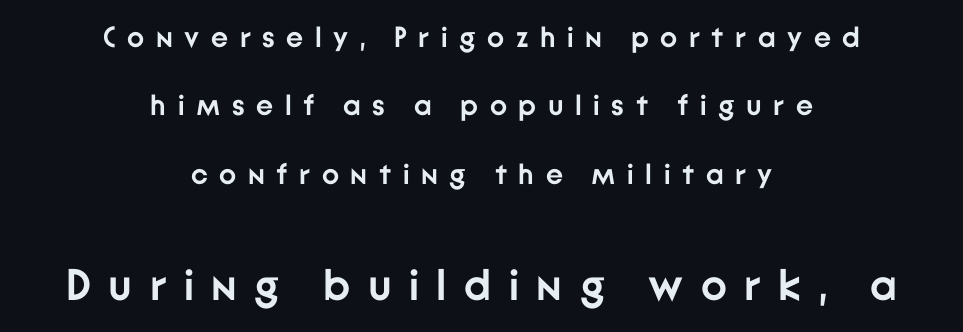
Q: Is the text bold? A: Yes.
Q: Is the text italic (slanted)? A: No, it is upright.
Q: Is the typeface a serif or a sans-serif typeface? A: Sans-serif.
Q: Is the text underlined? A: No.
Q: How is the paragraph aligned? A: Centered.
Q: Is the spacing between letters normal or unusually wide? A: Unusually wide.
Q: Is the spacing between lines tight, normal or loose? A: Loose.
Q: Which block of text is set in a larger size, the first (top) or the second (bottom)? A: The second (bottom) one.
Q: Width (condensed, normal, or wide)? A: Normal.
Q: Stroke contrast? A: Low.
Q: x-height? A: Medium.
Q: Monospaced? A: No.
